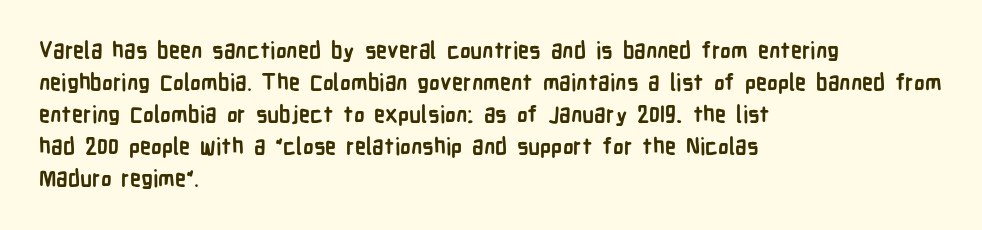
{"italic": "no", "bold": "yes", "underline": "no", "align": "left", "line_spacing": "normal", "line_spacing_ratio": 1.46, "letter_spacing": "normal", "letter_spacing_em": 0.0, "glyph_px": 22}
